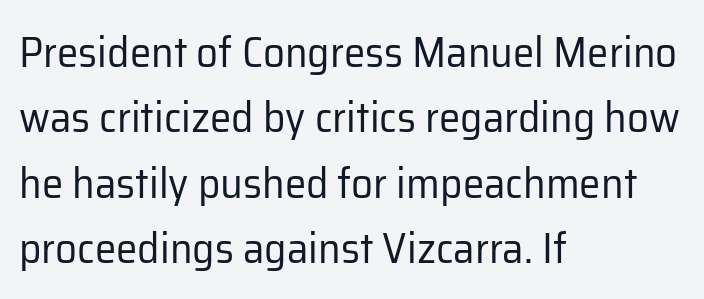
The letters sit at their default tracking, neither squeezed nor spread. A typesetter would label this face a sans. Compared with a centered layout, this one pins lines to the left instead. Is this a fixed-width face? No — the glyphs have proportional, varying widths.
